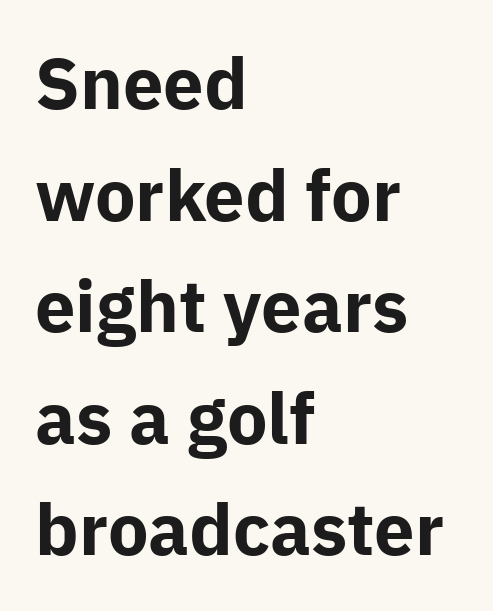
Q: Is the text bold? A: Yes.
Q: Is the text italic (slanted)? A: No, it is upright.
Q: Is the typeface a serif or a sans-serif typeface? A: Sans-serif.
Q: Is the text underlined? A: No.
Q: How is the paragraph aligned? A: Left-aligned.
Q: Is the spacing between letters normal or unusually wide? A: Normal.
Q: Is the spacing between lines tight, normal or loose? A: Normal.
Q: Width (condensed, normal, or wide)? A: Normal.
Q: Stroke contrast? A: Low.
Q: x-height? A: Medium.
Q: Monospaced? A: No.
